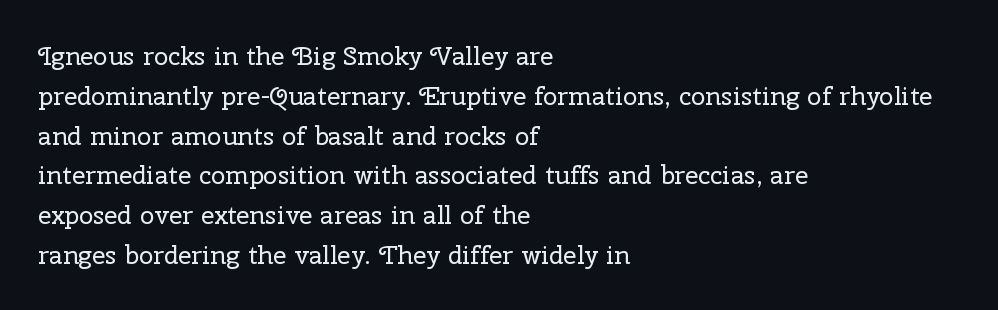
{"italic": "no", "bold": "no", "underline": "no", "align": "left", "line_spacing": "normal", "line_spacing_ratio": 1.53, "letter_spacing": "normal", "letter_spacing_em": 0.0, "glyph_px": 26}
